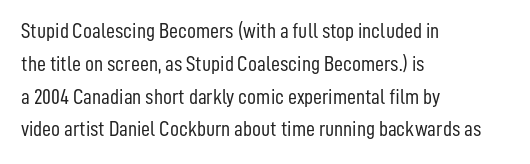
{"italic": "no", "bold": "no", "underline": "no", "align": "left", "line_spacing": "normal", "line_spacing_ratio": 1.49, "letter_spacing": "normal", "letter_spacing_em": 0.0, "glyph_px": 22}
